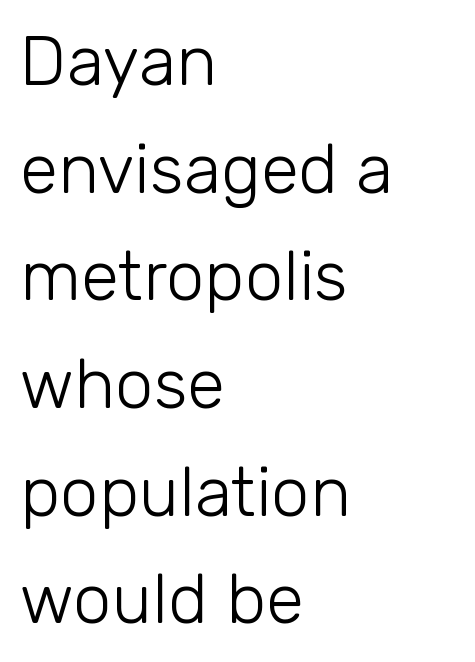
{"serif": "no", "italic": "no", "bold": "no", "weight": "light", "width": "normal", "stroke_contrast": "low", "x_height": "medium", "monospaced": "no", "underline": "no", "align": "left", "line_spacing": "normal", "line_spacing_ratio": 1.56, "letter_spacing": "normal", "letter_spacing_em": 0.0, "glyph_px": 69}
